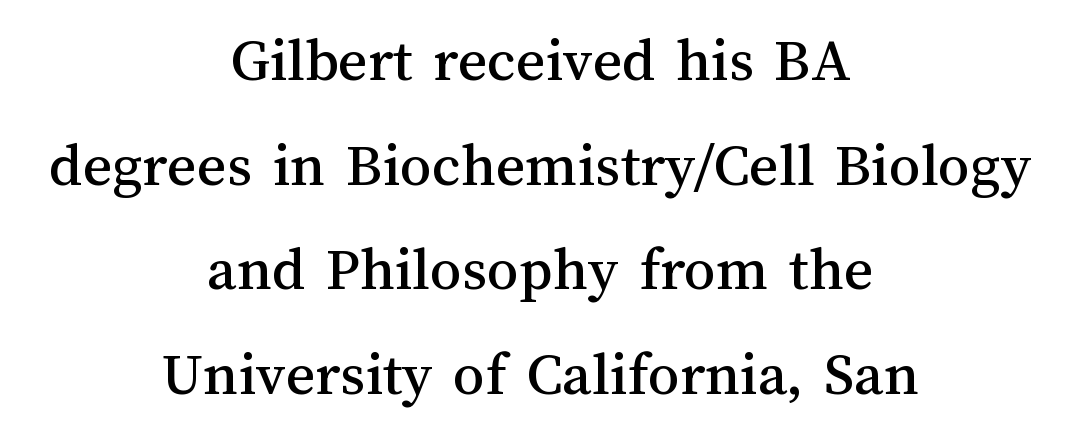
Q: Is the text italic (slanted)? A: No, it is upright.
Q: Is the text underlined? A: No.
Q: How is the paragraph aligned? A: Centered.
Q: Is the spacing between letters normal or unusually wide? A: Normal.
Q: Is the spacing between lines tight, normal or loose? A: Normal.
Q: Width (condensed, normal, or wide)? A: Normal.
Q: Stroke contrast? A: Medium.
Q: x-height? A: Medium.
Q: Monospaced? A: No.
